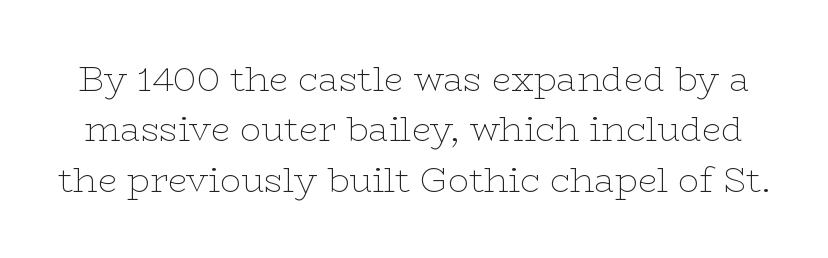
{"serif": "yes", "italic": "no", "bold": "no", "weight": "thin", "width": "wide", "stroke_contrast": "low", "x_height": "medium", "monospaced": "no", "underline": "no", "line_spacing": "normal", "line_spacing_ratio": 1.44, "letter_spacing": "normal", "letter_spacing_em": 0.0, "glyph_px": 35}
